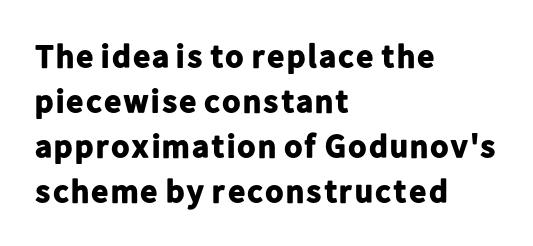
The image shows 33 px bold sans-serif type, upright; set left-aligned, normal line spacing (1.36x), normal letter spacing, not underlined; low stroke contrast and a medium x-height.
